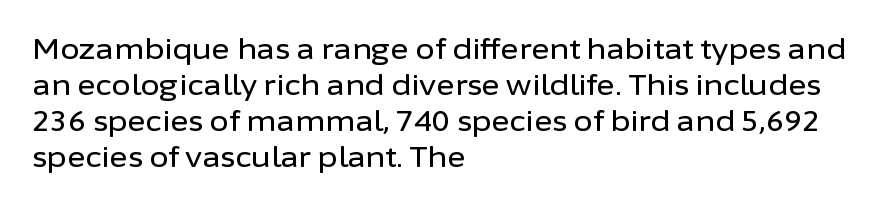
{"serif": "no", "italic": "no", "width": "normal", "stroke_contrast": "low", "x_height": "medium", "monospaced": "no", "underline": "no", "align": "left", "line_spacing": "normal", "line_spacing_ratio": 1.28, "letter_spacing": "normal", "letter_spacing_em": 0.0, "glyph_px": 28}
